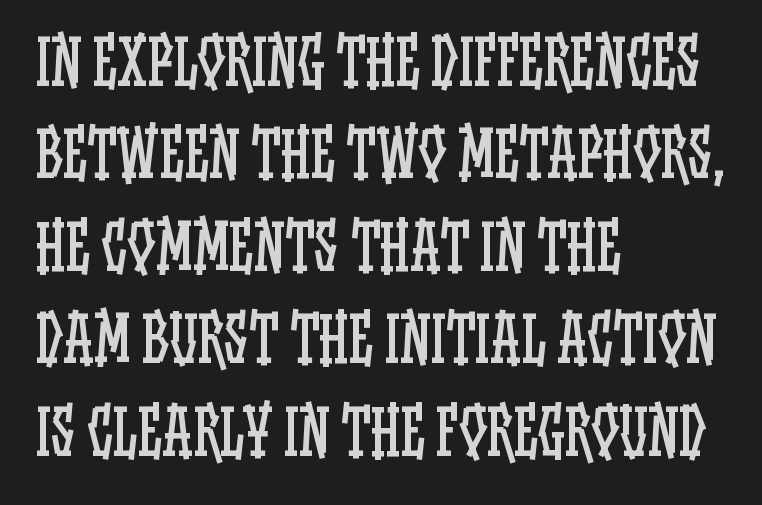
Q: Is the text bold? A: No.
Q: Is the text italic (slanted)? A: No, it is upright.
Q: Is the text underlined? A: No.
Q: How is the paragraph aligned? A: Left-aligned.
Q: Is the spacing between letters normal or unusually wide? A: Normal.
Q: Is the spacing between lines tight, normal or loose? A: Normal.
Q: Width (condensed, normal, or wide)? A: Condensed.
Q: Stroke contrast? A: Low.
Q: x-height? A: Large.
Q: Monospaced? A: No.
